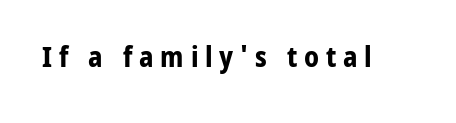
Q: Is the text bold? A: Yes.
Q: Is the text italic (slanted)? A: No, it is upright.
Q: Is the typeface a serif or a sans-serif typeface? A: Sans-serif.
Q: Is the text underlined? A: No.
Q: Is the spacing between letters normal or unusually wide? A: Unusually wide.
Q: Width (condensed, normal, or wide)? A: Normal.
Q: Stroke contrast? A: Low.
Q: x-height? A: Medium.
Q: Monospaced? A: No.
